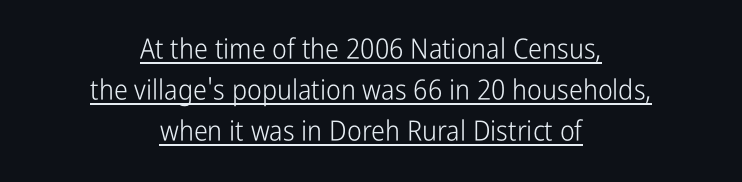
The image shows 28 px light, condensed sans-serif type, upright; set centered, normal line spacing (1.47x), normal letter spacing, underlined; low stroke contrast and a medium x-height.
